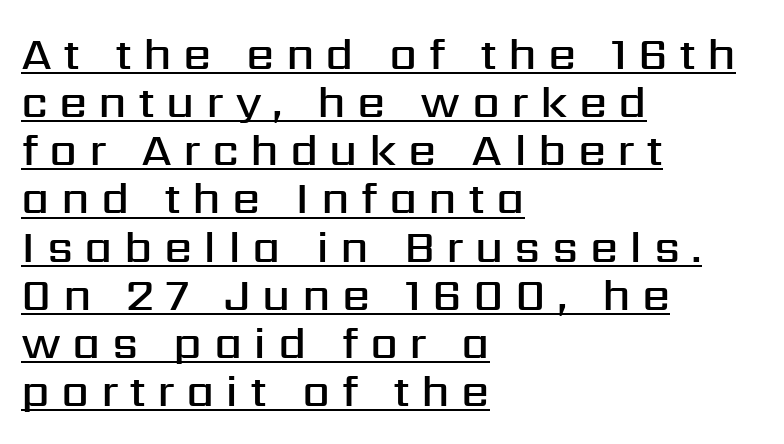
The image shows 45 px semibold sans-serif type, upright; set left-aligned, tight line spacing (1.07x), unusually wide letter spacing (+0.25 em), underlined; medium stroke contrast and a medium x-height.
